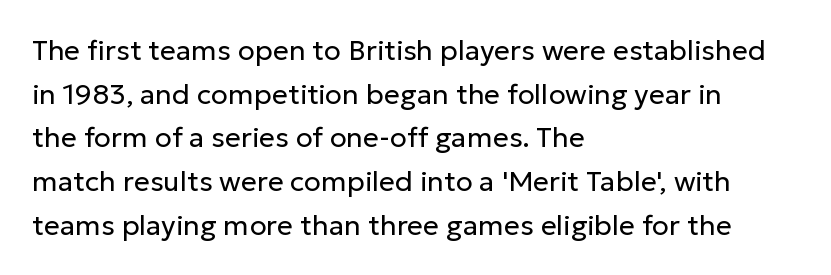
{"serif": "no", "italic": "no", "bold": "no", "weight": "regular", "width": "normal", "stroke_contrast": "low", "x_height": "medium", "monospaced": "no", "underline": "no", "align": "left", "line_spacing": "normal", "line_spacing_ratio": 1.56, "letter_spacing": "normal", "letter_spacing_em": 0.0, "glyph_px": 28}
